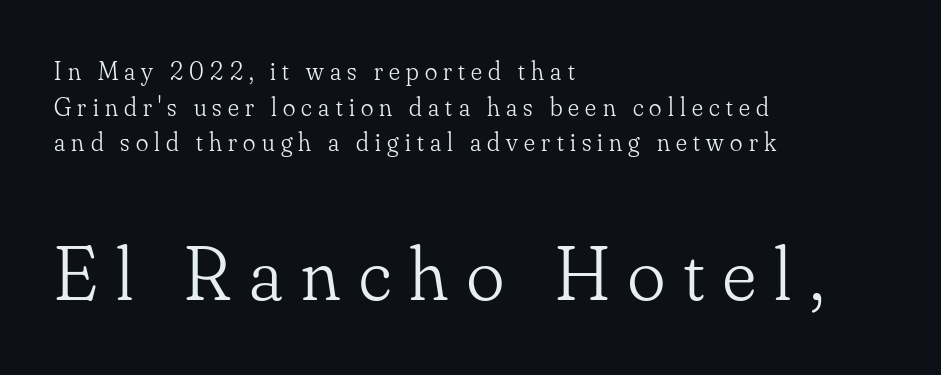
Q: Is the text bold? A: No.
Q: Is the text italic (slanted)? A: No, it is upright.
Q: Is the typeface a serif or a sans-serif typeface? A: Serif.
Q: Is the text underlined? A: No.
Q: How is the paragraph aligned? A: Left-aligned.
Q: Is the spacing between letters normal or unusually wide? A: Unusually wide.
Q: Is the spacing between lines tight, normal or loose? A: Normal.
Q: Which block of text is set in a larger size, the first (top) or the second (bottom)? A: The second (bottom) one.
Q: Width (condensed, normal, or wide)? A: Normal.
Q: Stroke contrast? A: Low.
Q: x-height? A: Small.
Q: Monospaced? A: No.
